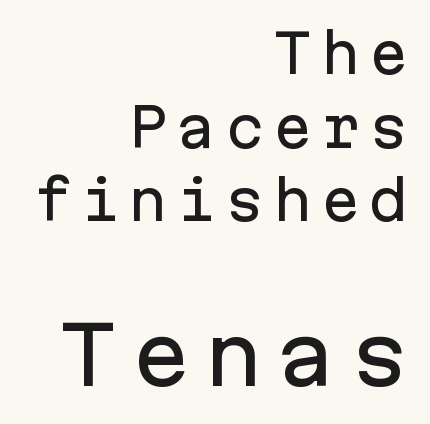
The face used here is monospaced, like something from a code editor. Does the leading feel generous? No, just average. The rendering shows plain stroke endings on the letterforms — a sans-serif design. Quick note: underline off. Is the lower block the larger one? Yes — the lower block carries the bigger type. Italic? Not at all — the glyphs are vertical.
